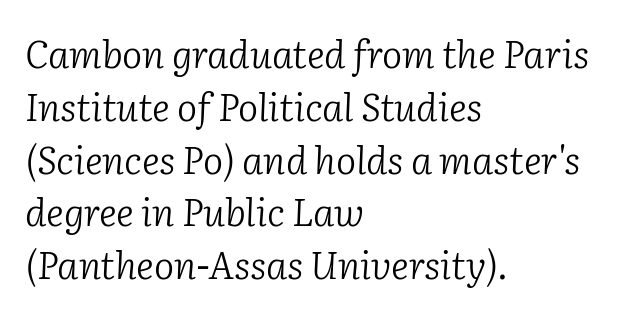
The image shows 38 px light serif type, italic (leaning right); set left-aligned, normal line spacing (1.39x), normal letter spacing, not underlined; low stroke contrast and a medium x-height.
